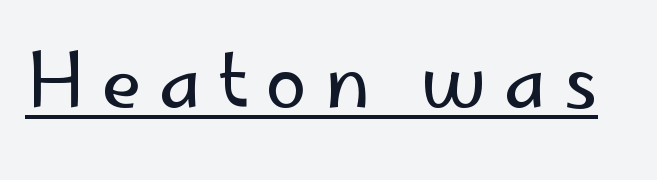
Q: Is the text bold? A: No.
Q: Is the text italic (slanted)? A: No, it is upright.
Q: Is the typeface a serif or a sans-serif typeface? A: Sans-serif.
Q: Is the text underlined? A: Yes.
Q: Is the spacing between letters normal or unusually wide? A: Unusually wide.
Q: Width (condensed, normal, or wide)? A: Normal.
Q: Stroke contrast? A: Low.
Q: x-height? A: Small.
Q: Monospaced? A: No.
